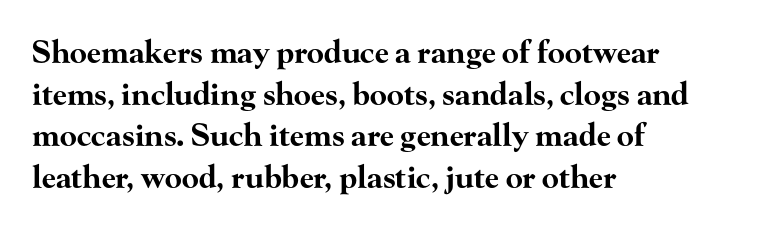
The image shows 31 px bold, wide serif type, upright; set left-aligned, normal line spacing (1.34x), normal letter spacing, not underlined; high stroke contrast and a small x-height.
